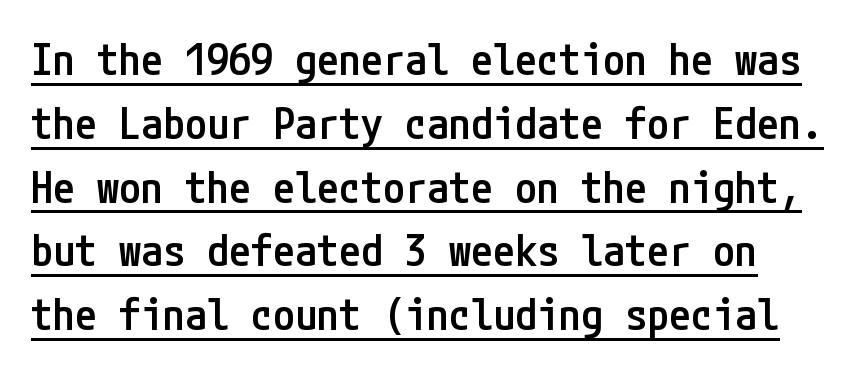
Typesetter's note: demi weight, one step under bold. These lines were composed using upright roman letters. Check the space under the baseline: a stroke is drawn there. Summary of vertical rhythm: regular, with standard interline spacing. I'd call this a sans setting — the letters go barefoot.
